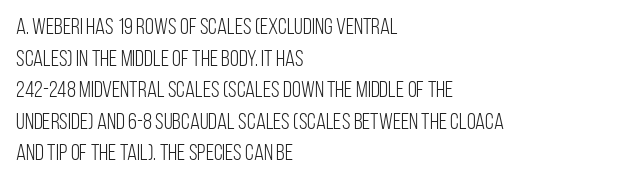
{"italic": "no", "bold": "no", "underline": "no", "align": "left", "line_spacing": "normal", "line_spacing_ratio": 1.37, "letter_spacing": "normal", "letter_spacing_em": 0.0, "glyph_px": 23}
